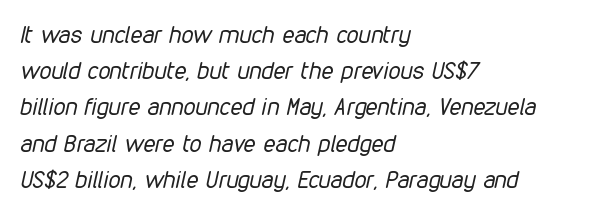
Q: Is the text bold? A: No.
Q: Is the text italic (slanted)? A: Yes, it leans right by about 12 degrees.
Q: Is the text underlined? A: No.
Q: How is the paragraph aligned? A: Left-aligned.
Q: Is the spacing between letters normal or unusually wide? A: Normal.
Q: Is the spacing between lines tight, normal or loose? A: Normal.
